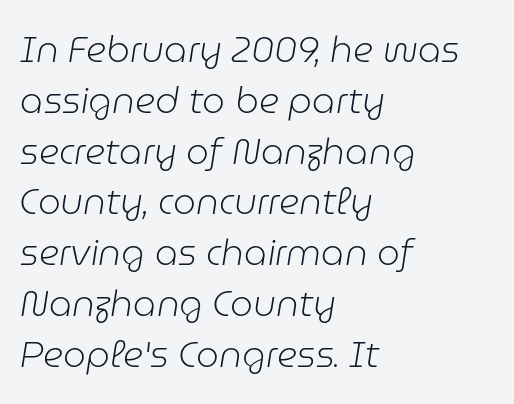
Q: Is the text bold? A: No.
Q: Is the text italic (slanted)? A: Yes, it leans right by about 9 degrees.
Q: Is the text underlined? A: No.
Q: How is the paragraph aligned? A: Left-aligned.
Q: Is the spacing between letters normal or unusually wide? A: Normal.
Q: Is the spacing between lines tight, normal or loose? A: Normal.
Q: Width (condensed, normal, or wide)? A: Normal.
Q: Stroke contrast? A: Low.
Q: x-height? A: Medium.
Q: Monospaced? A: No.
